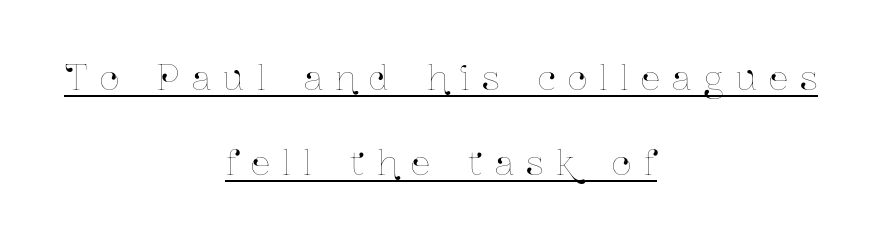
Q: Is the text italic (slanted)? A: No, it is upright.
Q: Is the text underlined? A: Yes.
Q: How is the paragraph aligned? A: Centered.
Q: Is the spacing between letters normal or unusually wide? A: Unusually wide.
Q: Is the spacing between lines tight, normal or loose? A: Loose.
Q: Width (condensed, normal, or wide)? A: Condensed.
Q: Stroke contrast? A: Low.
Q: x-height? A: Medium.
Q: Monospaced? A: No.
